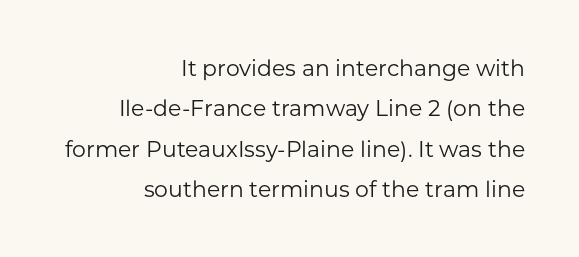
The image shows 22 px text type, upright; set right-aligned, line spacing 1.83x, normal letter spacing, not underlined.
